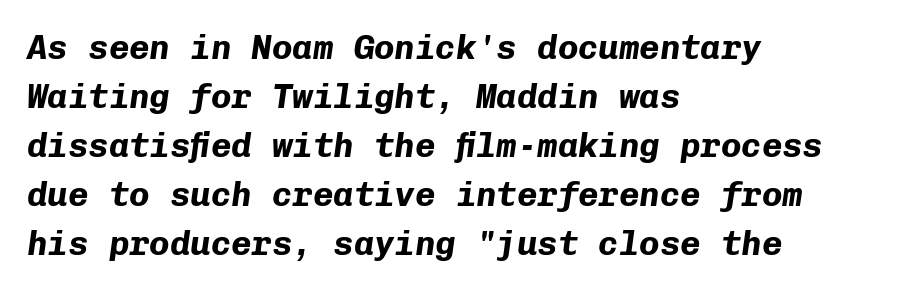
Q: Is the text bold? A: Yes.
Q: Is the text italic (slanted)? A: Yes, it leans right by about 8 degrees.
Q: Is the text underlined? A: No.
Q: How is the paragraph aligned? A: Left-aligned.
Q: Is the spacing between letters normal or unusually wide? A: Normal.
Q: Is the spacing between lines tight, normal or loose? A: Normal.
Q: Width (condensed, normal, or wide)? A: Normal.
Q: Stroke contrast? A: Low.
Q: x-height? A: Medium.
Q: Monospaced? A: Yes.
